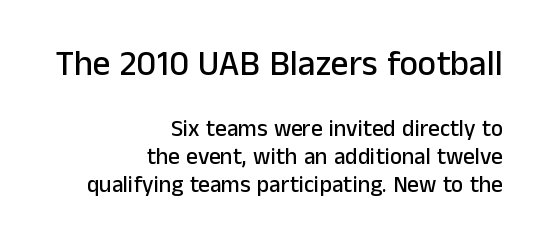
{"serif": "no", "italic": "no", "width": "normal", "stroke_contrast": "low", "x_height": "medium", "monospaced": "no", "underline": "no", "align": "right", "line_spacing_ratio": 1.21, "letter_spacing": "normal", "letter_spacing_em": 0.0, "larger_block": "first", "size_ratio": 1.52, "glyph_px": 35}
